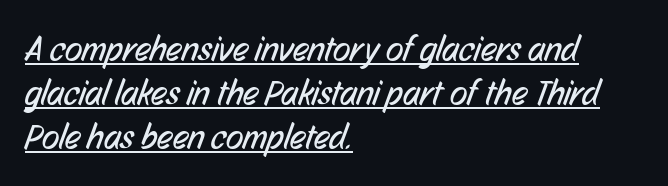
Does the copy run flush right? No — it runs flush left. Each letter keeps its own natural width here, so spacing adapts to shape. Underlined type. A light-to-regular cut is what we see here. Between one letter and the next there's only the usual sliver of space.
